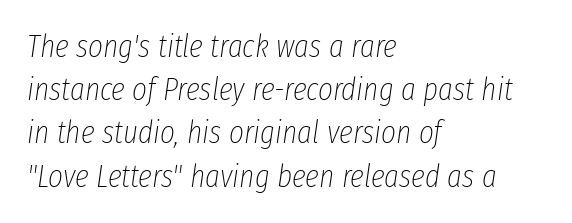
Letters have the restrained weight of plain body copy at most. Type without underlining. Horizontal alignment here is leftward, the default for most running prose. If you drew a line through each stem, it would be angled. Character widths vary here, with narrow letters taking less room than wide ones. No extra tracking has been applied to these lines.
